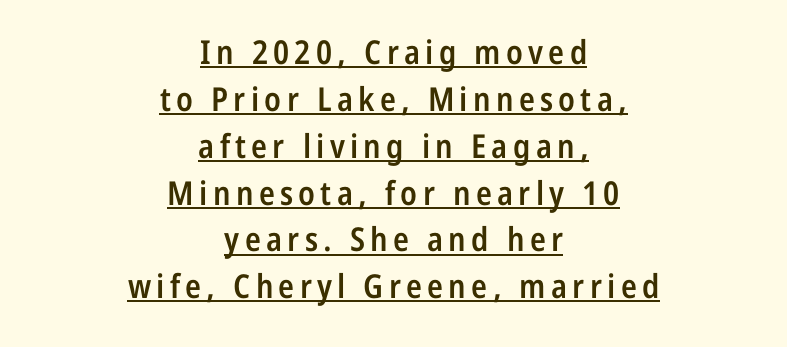
The typesetter chose a symmetrical, centered arrangement here. Upright lettering throughout. Each new line begins a customary step beneath the previous one. This is the in-between weight designers call semibold or demi. Underline: present. Character widths vary here, with narrow letters taking less room than wide ones.
